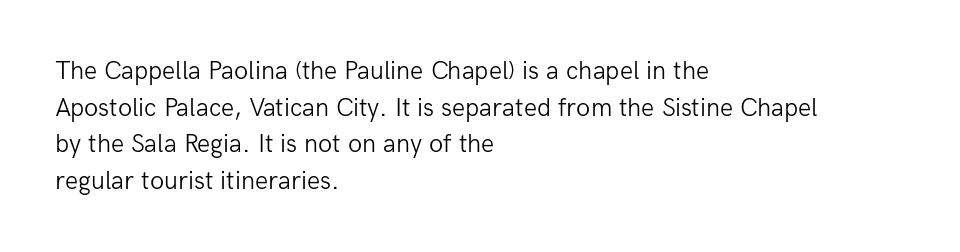
In CSS terms this would be text-align: left. The words here are not underlined. The font is comparable to plain body text, perhaps lighter. Every character sits straight up, as roman type does. The vertical gap from one line to the next is medium. Compared with typical body copy, the letter spacing here is the same.
